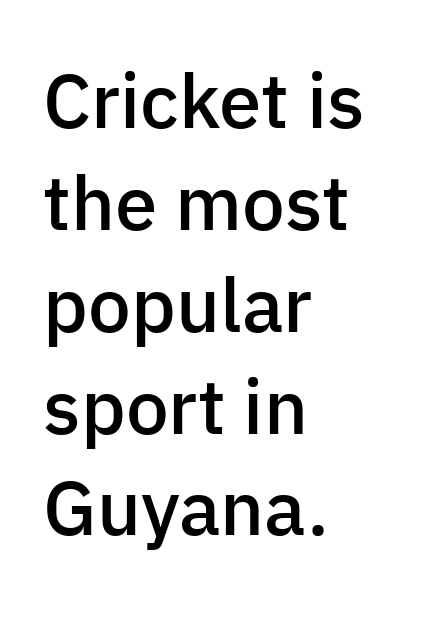
Q: Is the text bold? A: Semi-bold.
Q: Is the text italic (slanted)? A: No, it is upright.
Q: Is the typeface a serif or a sans-serif typeface? A: Sans-serif.
Q: Is the text underlined? A: No.
Q: How is the paragraph aligned? A: Left-aligned.
Q: Is the spacing between letters normal or unusually wide? A: Normal.
Q: Is the spacing between lines tight, normal or loose? A: Normal.
Q: Width (condensed, normal, or wide)? A: Normal.
Q: Stroke contrast? A: Low.
Q: x-height? A: Medium.
Q: Monospaced? A: No.
